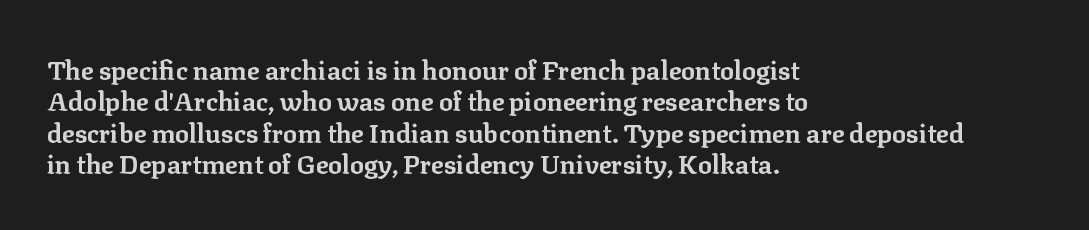
Q: Is the text bold? A: Yes.
Q: Is the text italic (slanted)? A: No, it is upright.
Q: Is the text underlined? A: No.
Q: How is the paragraph aligned? A: Left-aligned.
Q: Is the spacing between letters normal or unusually wide? A: Normal.
